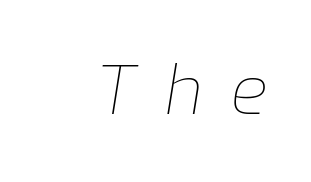
Q: Is the text bold? A: No.
Q: Is the text italic (slanted)? A: Yes, it leans right by about 9 degrees.
Q: Is the text underlined? A: No.
Q: Is the spacing between letters normal or unusually wide? A: Unusually wide.
Q: Width (condensed, normal, or wide)? A: Normal.
Q: Stroke contrast? A: Low.
Q: x-height? A: Medium.
Q: Monospaced? A: No.
